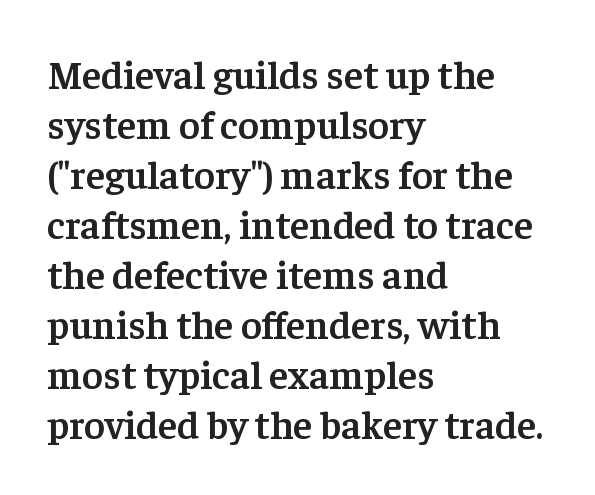
The face used here is proportionally spaced, like ordinary book or web type. Vertical strokes here are truly vertical. A semibold gives these letters moderate extra thickness, short of bold. The strip under each line holds only bare page. Students, observe: this is what conventionally led text looks like.
